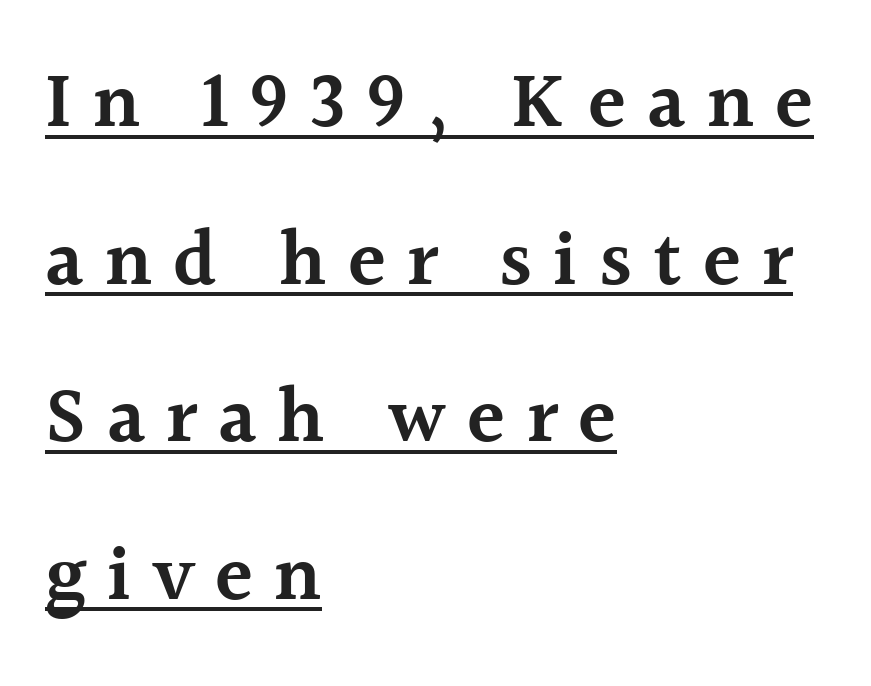
{"serif": "yes", "italic": "no", "bold": "semi", "weight": "semibold", "width": "normal", "x_height": "medium", "monospaced": "no", "underline": "yes", "align": "left", "line_spacing": "loose", "line_spacing_ratio": 2.02, "letter_spacing": "wide", "letter_spacing_em": 0.27, "glyph_px": 78}
